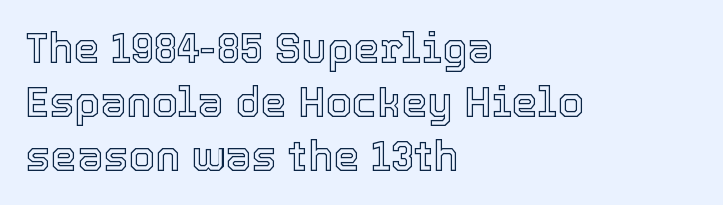
The image shows 42 px text type, upright; set left-aligned, normal line spacing (1.28x), normal letter spacing, not underlined; a medium x-height.
